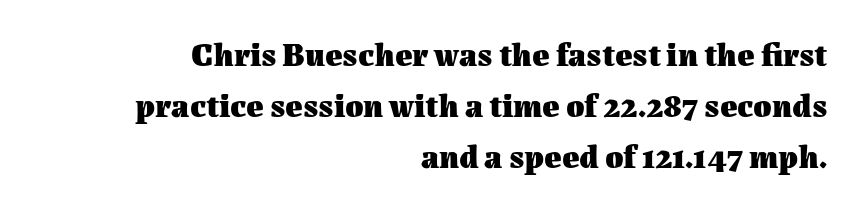
The image shows 33 px heavy type, upright; set right-aligned, normal line spacing (1.55x), normal letter spacing, not underlined; medium stroke contrast and a medium x-height.
